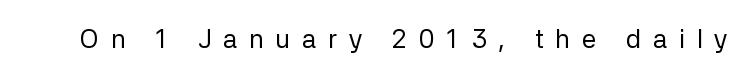
Plain, unruled lines of type. Notice how the stems are strictly vertical — no italics here. Is the letter spacing exaggerated? Yes — the characters are pushed far apart. Is the type heavy? It reads as light-to-regular instead.
